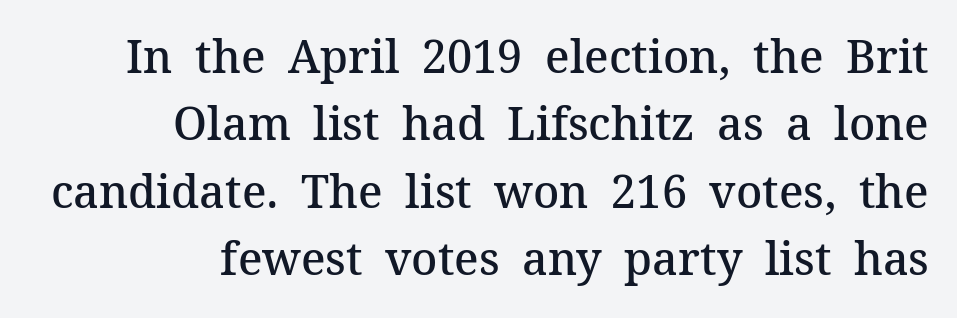
What stands out about the letter spacing? Nothing — it is the standard amount. Stems and bowls a touch heavier than normal — semibold. Notice how descenders clear the ascenders below comfortably — that's standard leading. These lines were composed using upright roman letters. The letters advance in unequal steps, a hallmark of proportional type.
